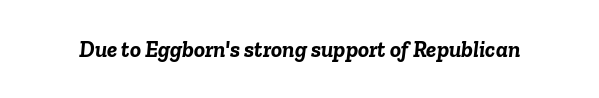
Check the space under the baseline: it is left empty. What weight is shown? A full bold with thick strokes. Italic: yes, the glyphs are oblique. Nobody touched the tracking dial on this one.
